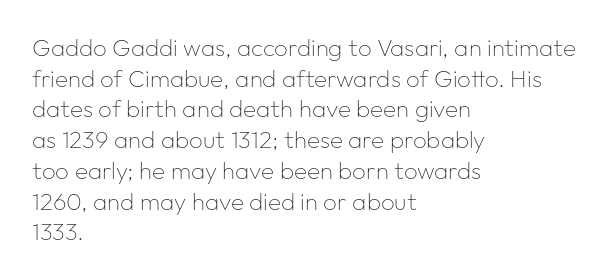
The image shows 24 px text type, upright; set left-aligned, normal line spacing (1.28x), normal letter spacing, not underlined.
